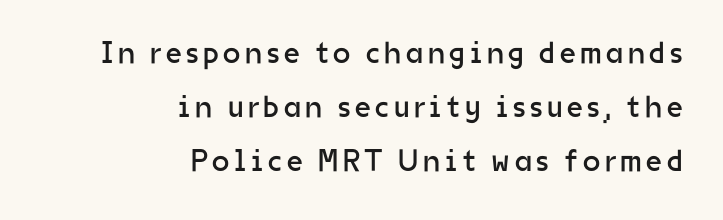
Type style note: lacks serifs. Notice how the passage keeps a crisp vertical edge on the right only. Spacing verdict: proportional, widths tailored to each character. These glyphs show unthickened strokes, regular width or finer. Italic? Not at all — the glyphs are vertical.
